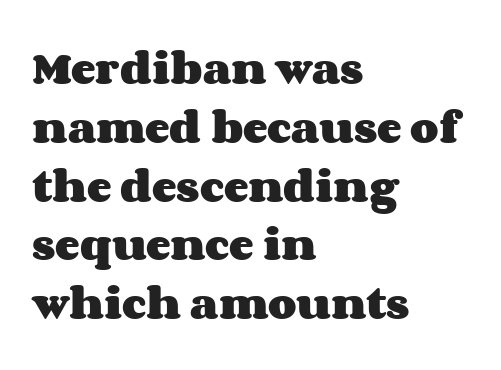
Honestly, the letter spacing is just normal — you wouldn't notice it. Glance below the letters and you will spot only blank space. Teacher's note: observe the even left margin — that is flush-left alignment. Caption: bold face, heavy strokes. Posture: vertical. Successive baselines arrive at the customary interval.
